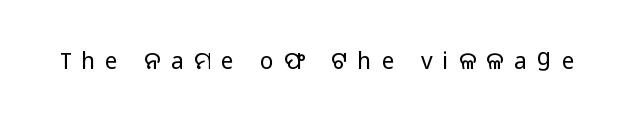
The image shows 23 px text type, upright; set unusually wide letter spacing (+0.44 em), not underlined.
